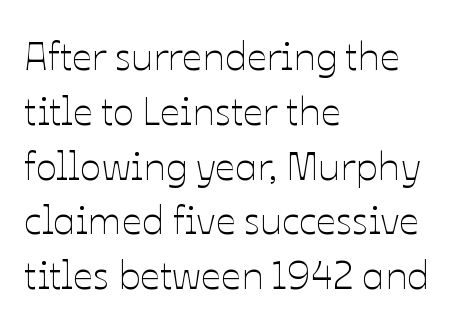
{"italic": "no", "bold": "no", "weight": "thin", "width": "normal", "stroke_contrast": "low", "x_height": "medium", "monospaced": "no", "underline": "no", "align": "left", "line_spacing": "normal", "line_spacing_ratio": 1.37, "letter_spacing": "normal", "letter_spacing_em": 0.0, "glyph_px": 40}
